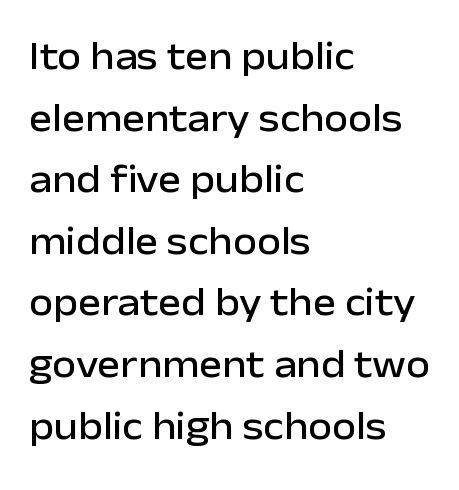
{"serif": "no", "italic": "no", "width": "normal", "stroke_contrast": "low", "x_height": "medium", "monospaced": "no", "underline": "no", "align": "left", "line_spacing": "normal", "line_spacing_ratio": 1.58, "letter_spacing": "normal", "letter_spacing_em": 0.0, "glyph_px": 39}
